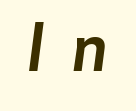
Q: Is the text bold? A: Yes.
Q: Is the typeface a serif or a sans-serif typeface? A: Sans-serif.
Q: Is the text underlined? A: No.
Q: Is the spacing between letters normal or unusually wide? A: Unusually wide.
Q: Width (condensed, normal, or wide)? A: Normal.
Q: Stroke contrast? A: Low.
Q: x-height? A: Medium.
Q: Monospaced? A: No.
